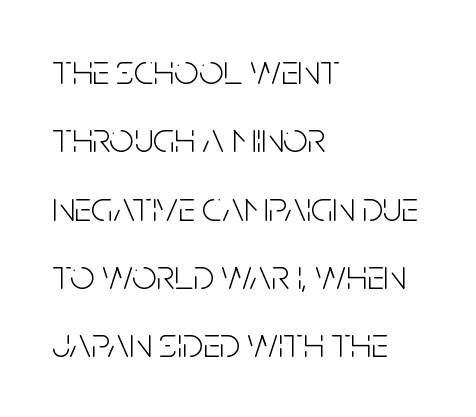
{"serif": "no", "italic": "no", "bold": "no", "weight": "light", "width": "condensed", "stroke_contrast": "low", "x_height": "large", "monospaced": "no", "underline": "no", "align": "left", "line_spacing": "normal", "line_spacing_ratio": 1.59, "letter_spacing": "normal", "letter_spacing_em": 0.0, "glyph_px": 43}
